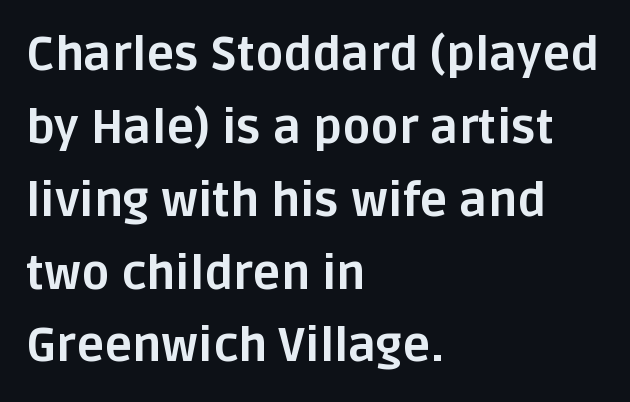
The image shows 47 px bold sans-serif type, upright; set left-aligned, normal line spacing (1.55x), normal letter spacing, not underlined; low stroke contrast and a large x-height.
